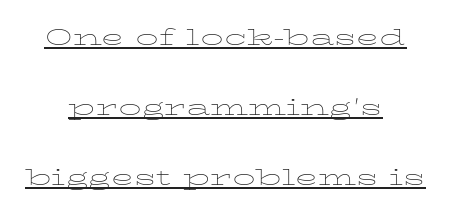
Q: Is the text bold? A: No.
Q: Is the text italic (slanted)? A: No, it is upright.
Q: Is the text underlined? A: Yes.
Q: How is the paragraph aligned? A: Centered.
Q: Is the spacing between letters normal or unusually wide? A: Normal.
Q: Is the spacing between lines tight, normal or loose? A: Loose.
Q: Width (condensed, normal, or wide)? A: Wide.
Q: Stroke contrast? A: Low.
Q: x-height? A: Medium.
Q: Monospaced? A: No.
